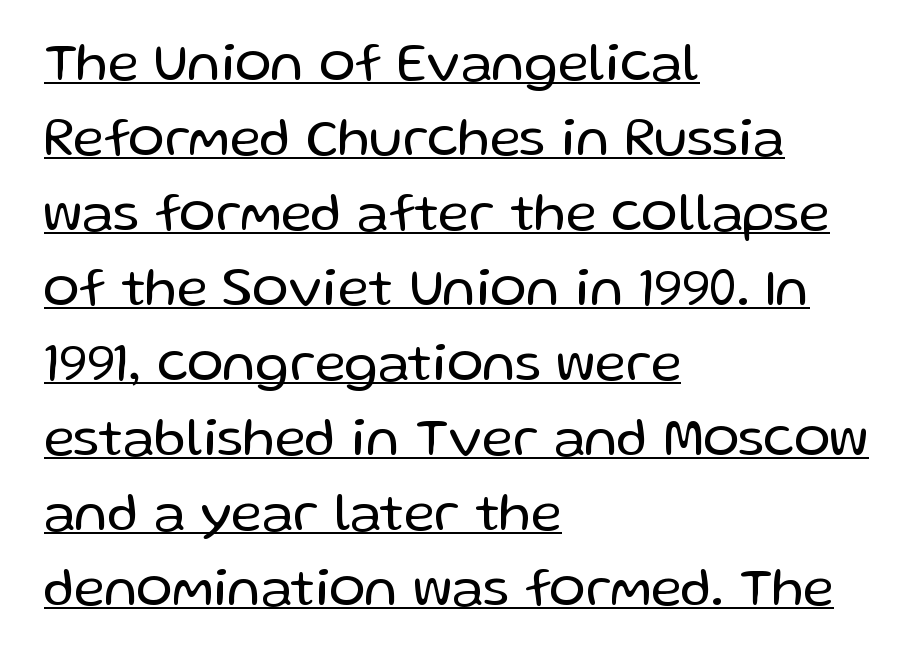
Posture: upright roman. What kind of face is this? One without serifs — a sans. A baseline rule has been typeset under these characters. This rendering leaves character spacing at its baseline value. Line starts are locked; line ends wander. Looks like regular typesetting: each glyph gets only the width it needs.
